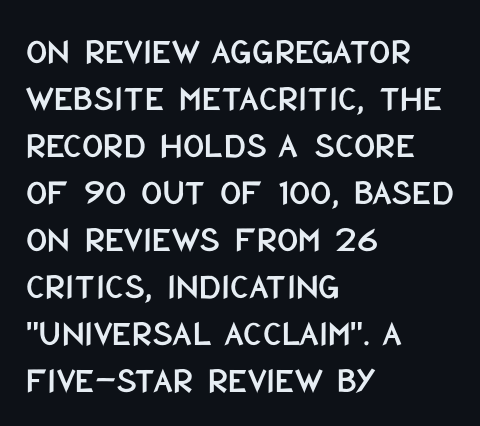
The image shows 37 px condensed sans-serif type, upright; set left-aligned, normal line spacing (1.27x), normal letter spacing, not underlined; low stroke contrast and a large x-height.
